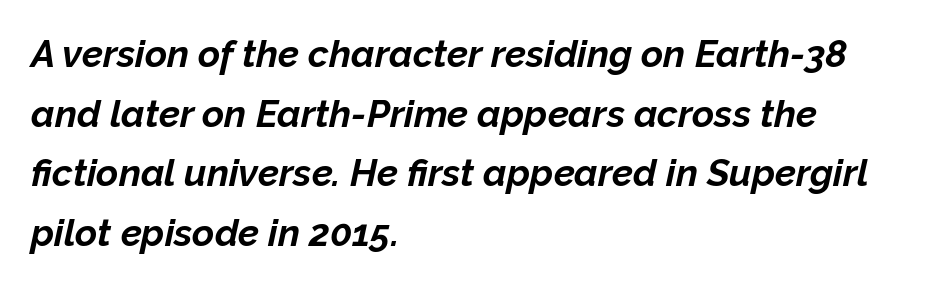
Q: Is the text bold? A: Yes.
Q: Is the text italic (slanted)? A: Yes, it leans right by about 12 degrees.
Q: Is the text underlined? A: No.
Q: How is the paragraph aligned? A: Left-aligned.
Q: Is the spacing between letters normal or unusually wide? A: Normal.
Q: Is the spacing between lines tight, normal or loose? A: Normal.
Q: Width (condensed, normal, or wide)? A: Normal.
Q: Stroke contrast? A: Low.
Q: x-height? A: Medium.
Q: Monospaced? A: No.
